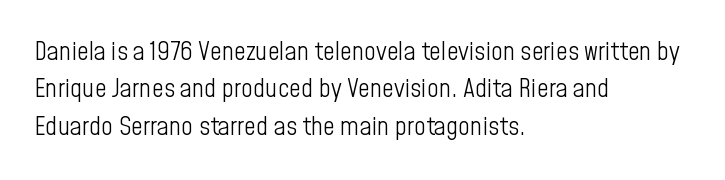
{"italic": "no", "bold": "no", "underline": "no", "align": "left", "line_spacing": "normal", "line_spacing_ratio": 1.44, "letter_spacing": "normal", "letter_spacing_em": 0.0, "glyph_px": 26}
